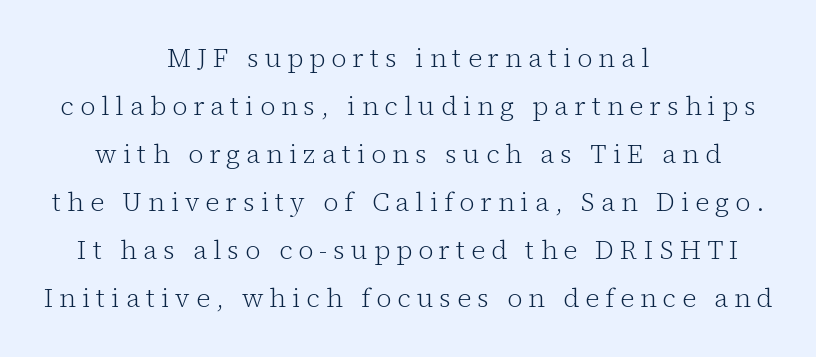
{"italic": "no", "bold": "no", "underline": "no", "align": "center", "line_spacing_ratio": 1.85, "letter_spacing": "wide", "letter_spacing_em": 0.23, "glyph_px": 26}
